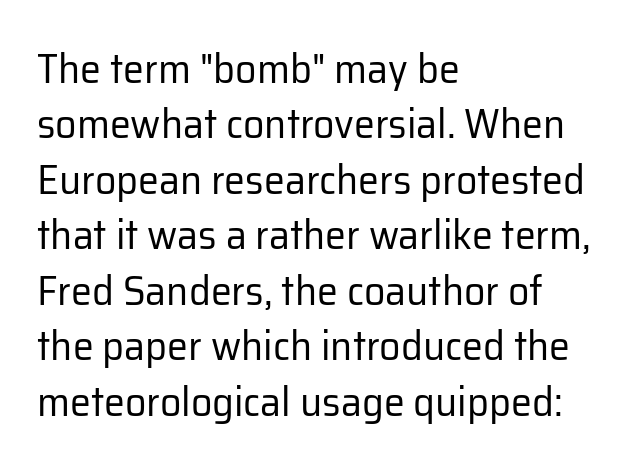
{"serif": "no", "italic": "no", "bold": "no", "weight": "regular", "width": "normal", "stroke_contrast": "low", "x_height": "medium", "monospaced": "no", "underline": "no", "align": "left", "line_spacing": "normal", "line_spacing_ratio": 1.32, "letter_spacing": "normal", "letter_spacing_em": 0.0, "glyph_px": 42}
